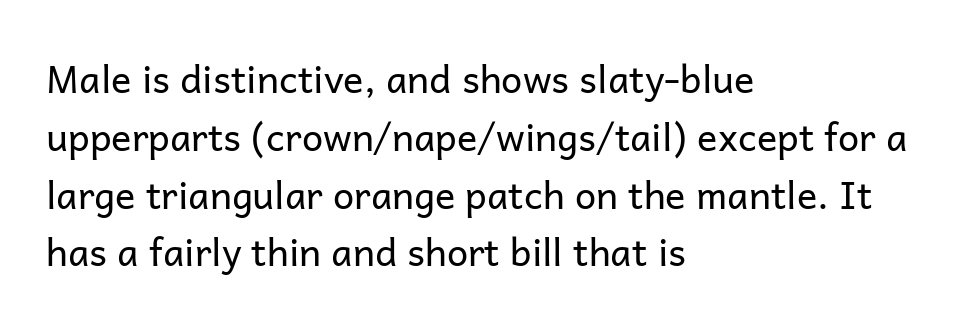
The passage shown is typed in a proportional face where columns would drift. Line starts are locked; line ends wander. The passage shown has conventional tracking throughout. Does the type have serifs? No, each stem ends abruptly. Is there much room between lines? A standard amount, neither cramped nor airy.
